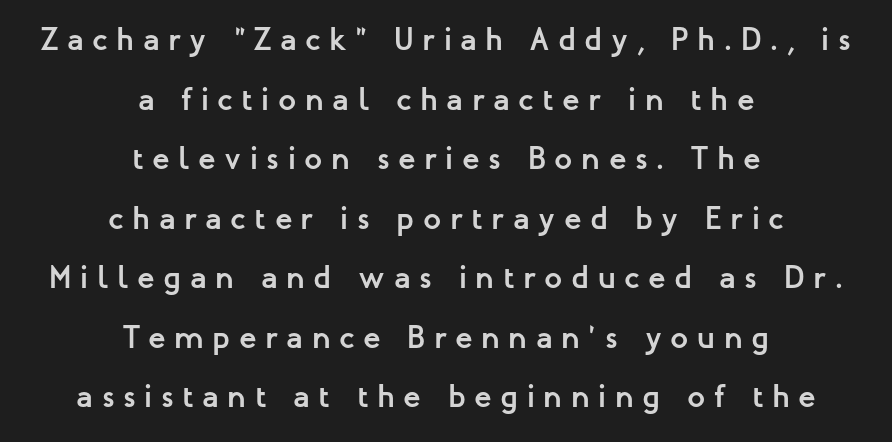
Q: Is the text bold? A: Yes.
Q: Is the text italic (slanted)? A: No, it is upright.
Q: Is the typeface a serif or a sans-serif typeface? A: Sans-serif.
Q: Is the text underlined? A: No.
Q: How is the paragraph aligned? A: Centered.
Q: Is the spacing between letters normal or unusually wide? A: Unusually wide.
Q: Width (condensed, normal, or wide)? A: Normal.
Q: Stroke contrast? A: Low.
Q: x-height? A: Medium.
Q: Monospaced? A: No.
